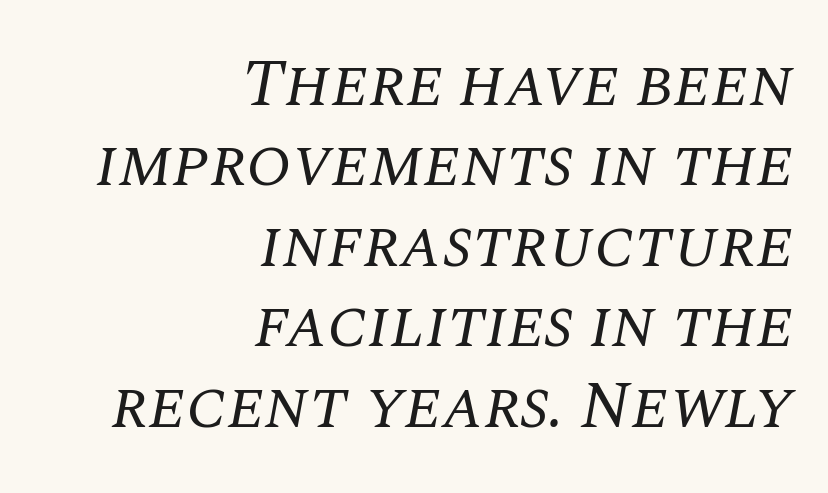
{"serif": "yes", "italic": "yes", "lean": "right", "slant_degrees": 10, "bold": "no", "weight": "regular", "width": "normal", "stroke_contrast": "medium", "x_height": "large", "monospaced": "no", "underline": "no", "align": "right", "line_spacing_ratio": 1.2, "letter_spacing": "normal", "letter_spacing_em": 0.0, "glyph_px": 67}
